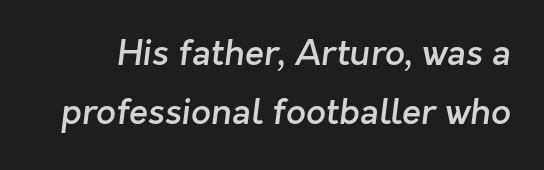
The image shows 35 px semibold sans-serif type; set normal line spacing (1.7x), normal letter spacing, not underlined; low stroke contrast and a medium x-height.
